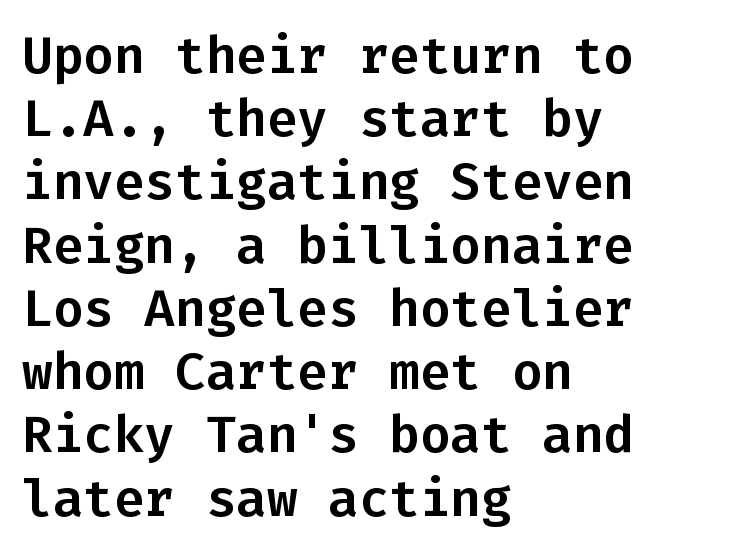
{"serif": "no", "italic": "no", "width": "normal", "stroke_contrast": "low", "x_height": "medium", "monospaced": "yes", "underline": "no", "align": "left", "line_spacing_ratio": 1.24, "letter_spacing": "normal", "letter_spacing_em": 0.0, "glyph_px": 51}
